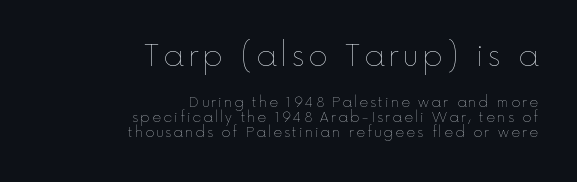
{"italic": "no", "bold": "no", "weight": "thin", "width": "normal", "x_height": "medium", "monospaced": "no", "underline": "no", "align": "right", "line_spacing": "tight", "line_spacing_ratio": 1.09, "larger_block": "first", "size_ratio": 2.07, "glyph_px": 29}
